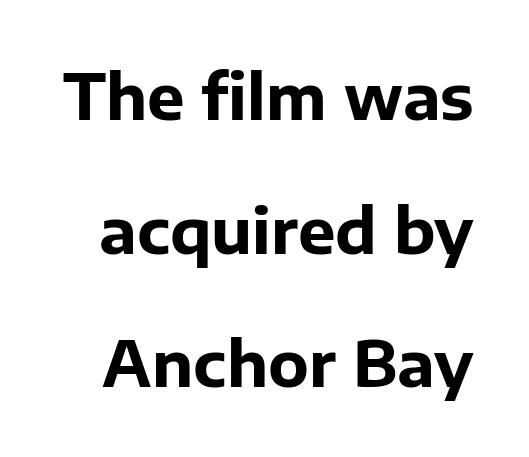
The typography opts for an upright posture over an oblique one. Plenty of ink on the page — the face is bold. Nothing sits at the stroke ends, so this counts as sans-serif. The specimen omits any rule beneath the text block's lines. The space between consecutive lines is lavish.
